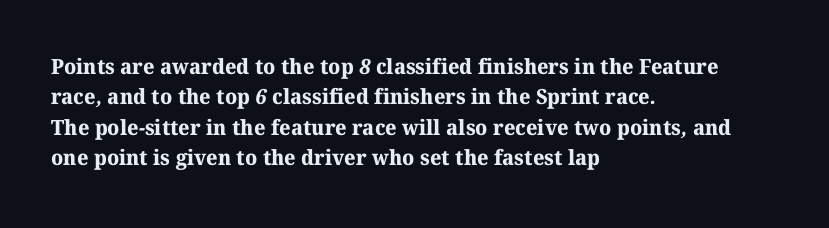
The space directly below the letters is spotless. These lines keep a tight, regular rhythm from letter to letter. Each glyph is drawn with heavy, bold strokes. Leading matches the norm, producing a regular column. Short and long lines alike share a common starting point at left.
